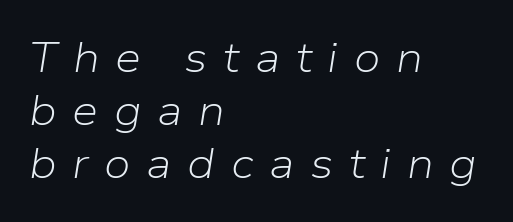
Q: Is the text bold? A: No.
Q: Is the text italic (slanted)? A: Yes, it leans right by about 9 degrees.
Q: Is the text underlined? A: No.
Q: How is the paragraph aligned? A: Left-aligned.
Q: Is the spacing between letters normal or unusually wide? A: Unusually wide.
Q: Is the spacing between lines tight, normal or loose? A: Normal.
Q: Width (condensed, normal, or wide)? A: Normal.
Q: Stroke contrast? A: Low.
Q: x-height? A: Medium.
Q: Monospaced? A: No.
